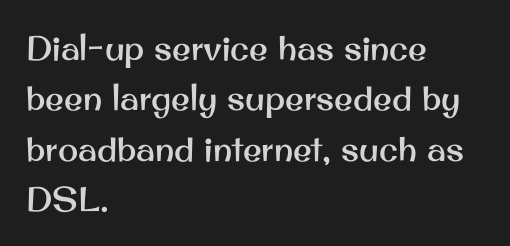
The image shows 34 px sans-serif type, upright; set left-aligned, normal line spacing (1.48x), normal letter spacing, not underlined; medium stroke contrast and a small x-height.
